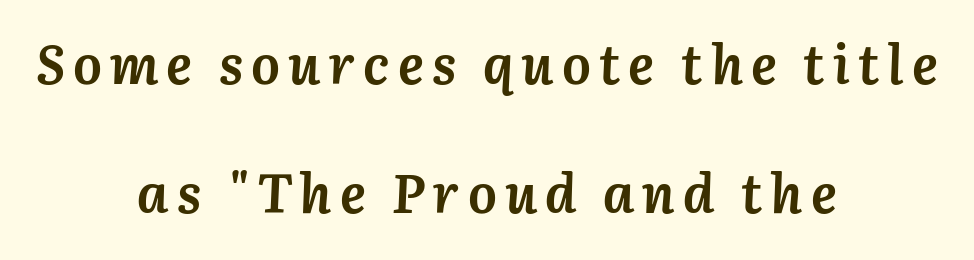
{"italic": "yes", "lean": "right", "slant_degrees": 3, "bold": "yes", "weight": "semibold", "width": "normal", "stroke_contrast": "medium", "x_height": "medium", "monospaced": "no", "underline": "no", "align": "center", "line_spacing": "loose", "line_spacing_ratio": 2.39, "glyph_px": 54}
